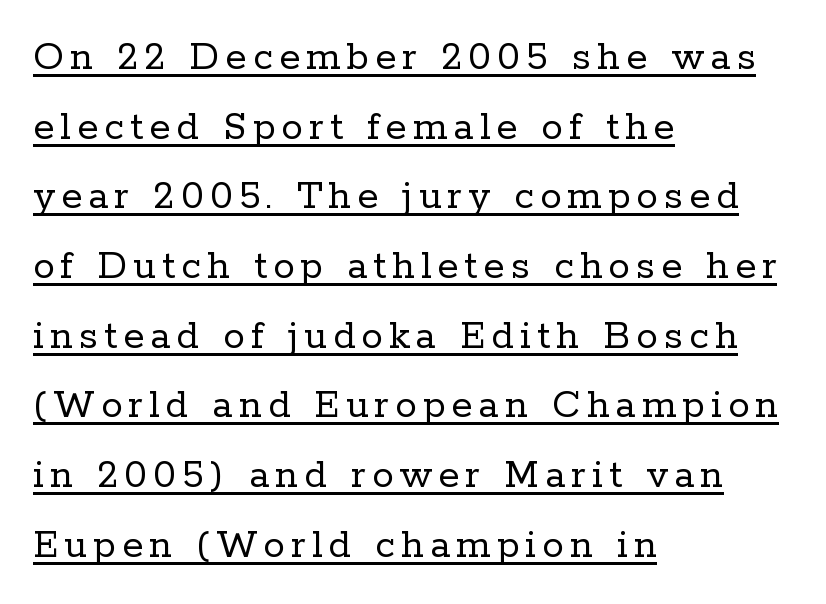
The image shows 43 px regular-weight serif type, upright; set left-aligned, normal line spacing (1.62x), underlined; low stroke contrast and a medium x-height.
